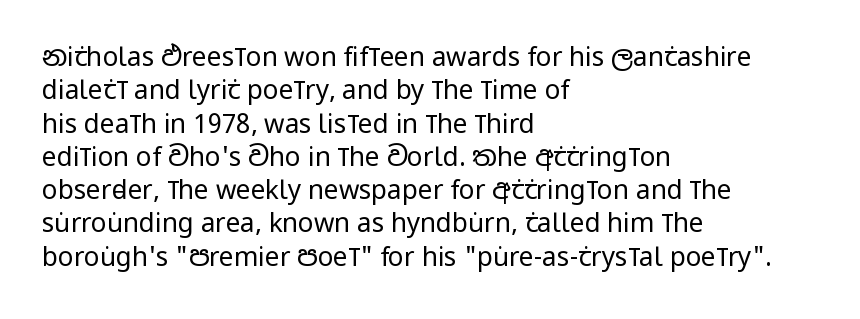
{"italic": "no", "bold": "no", "underline": "no", "align": "left", "line_spacing": "normal", "line_spacing_ratio": 1.28, "letter_spacing": "normal", "letter_spacing_em": 0.0, "glyph_px": 26}
